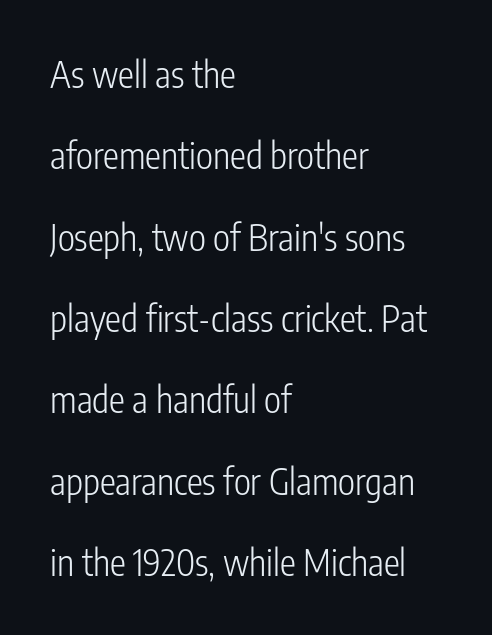
The image shows 36 px light, condensed sans-serif type, upright; set left-aligned, loose line spacing (2.26x), normal letter spacing, not underlined; low stroke contrast and a medium x-height.
